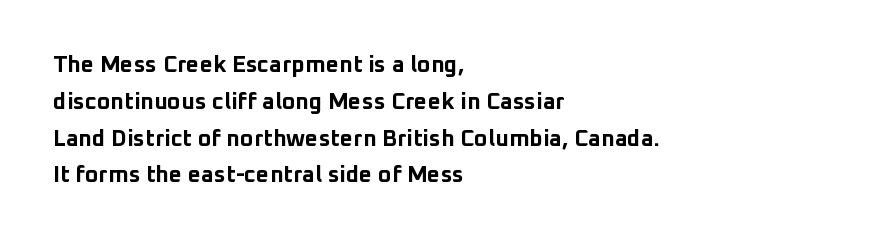
Q: Is the text bold? A: Yes.
Q: Is the text italic (slanted)? A: No, it is upright.
Q: Is the text underlined? A: No.
Q: How is the paragraph aligned? A: Left-aligned.
Q: Is the spacing between letters normal or unusually wide? A: Normal.
Q: Is the spacing between lines tight, normal or loose? A: Normal.
